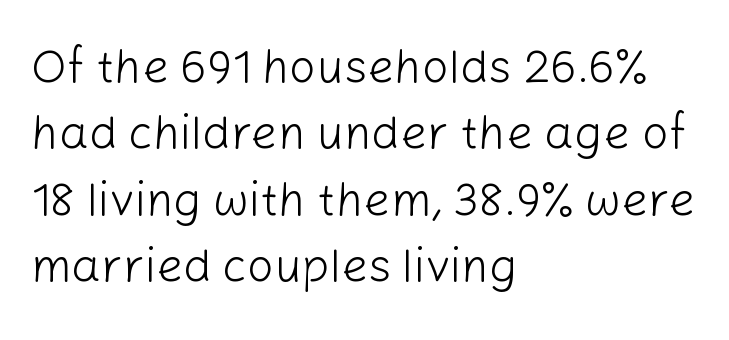
The image shows 47 px light sans-serif type, upright; set left-aligned, normal line spacing (1.41x), normal letter spacing, not underlined; low stroke contrast and a medium x-height.
